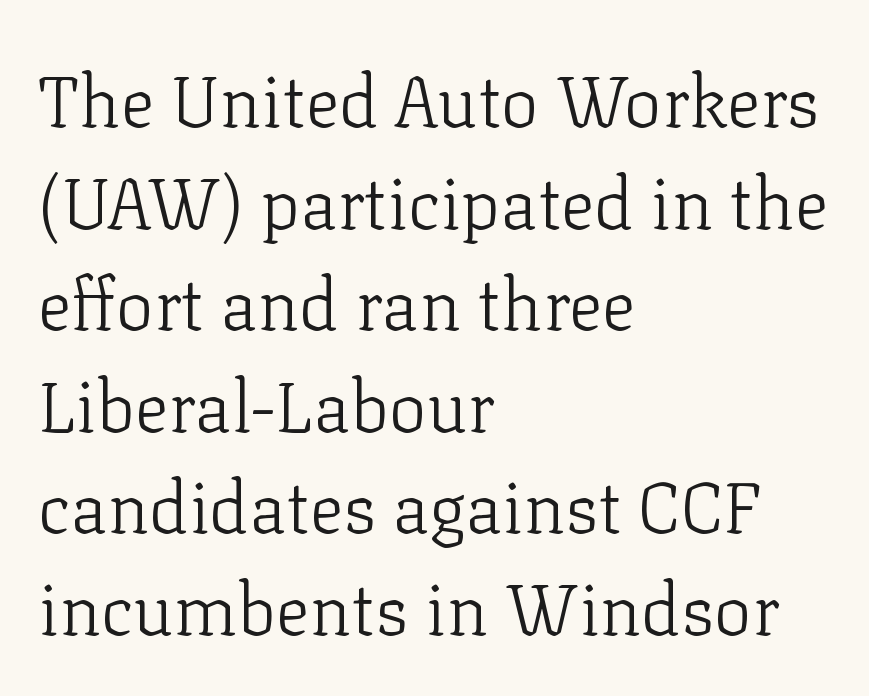
Spacing verdict: proportional, widths tailored to each character. The glyphs are unaccompanied by any horizontal stroke below them. This rendering uses left alignment, leaving the right contour irregular. Quick note: interline space is typical. When letters stand straight like this, we call the style roman or upright. Letter spacing: default.
